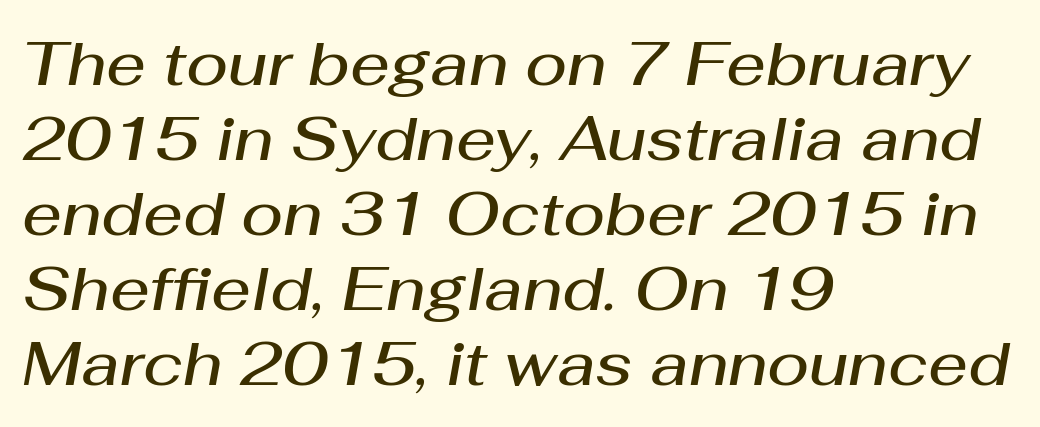
This rendering leaves character spacing at its baseline value. Every character sits at an angle, as italics do. Check under the words: just untouched page. Look at the stroke-to-counter ratio: somewhat heavy, a semibold.
